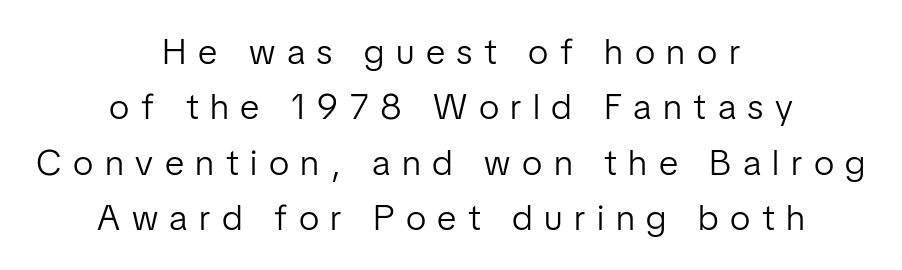
Q: Is the text bold? A: No.
Q: Is the text italic (slanted)? A: No, it is upright.
Q: Is the typeface a serif or a sans-serif typeface? A: Sans-serif.
Q: Is the text underlined? A: No.
Q: How is the paragraph aligned? A: Centered.
Q: Is the spacing between letters normal or unusually wide? A: Unusually wide.
Q: Is the spacing between lines tight, normal or loose? A: Normal.
Q: Width (condensed, normal, or wide)? A: Normal.
Q: Stroke contrast? A: Low.
Q: x-height? A: Medium.
Q: Monospaced? A: No.
